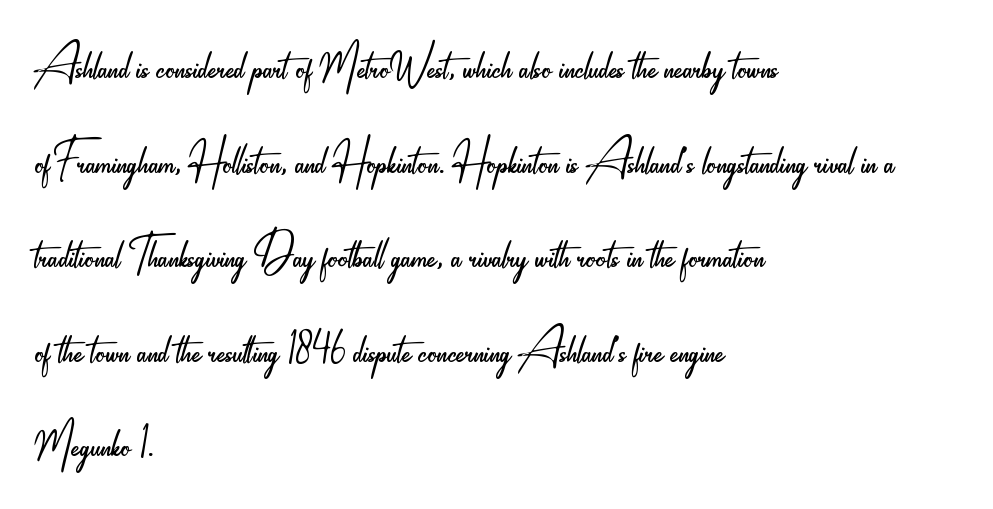
Underline: absent. Casual observation: everything's shoved over to the left. This is sans-serif lettering, the kind often seen on screens and signage.
